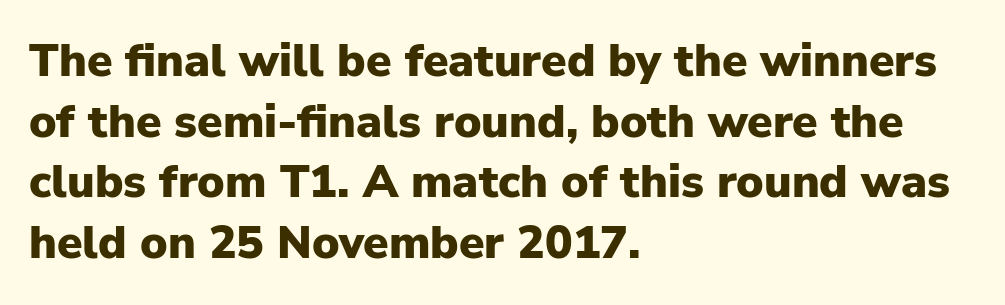
Is this a fixed-width face? No — the glyphs have proportional, varying widths. Compared with typical paragraphs, the rows here are spaced about the same. Alignment: flush left. Caption: bold face, heavy strokes. Do the letters lean? They stand straight.
